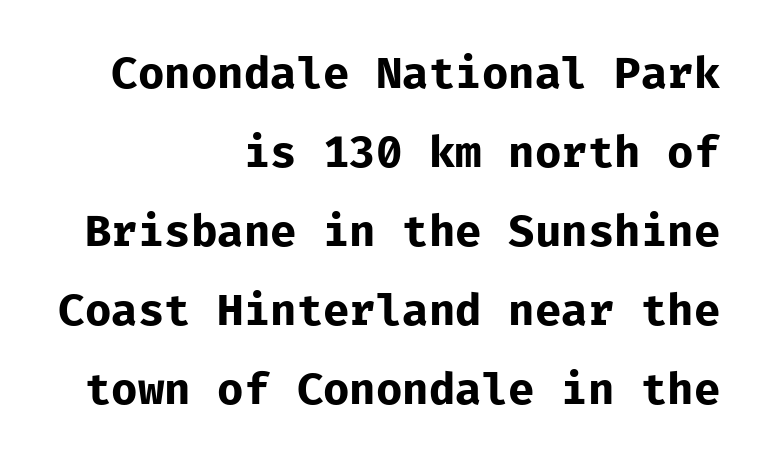
Honestly, there is no underline to notice here at all. A student would call this right alignment; a typographer would say flush right, rag left. Strong, thick strokes mark this as bold type. Between one letter and the next there's only the usual sliver of space.
